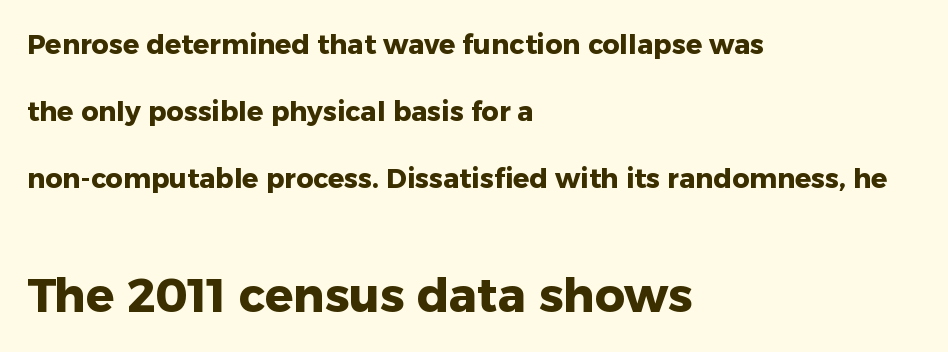
Q: Is the text bold? A: Yes.
Q: Is the text italic (slanted)? A: No, it is upright.
Q: Is the typeface a serif or a sans-serif typeface? A: Sans-serif.
Q: Is the text underlined? A: No.
Q: How is the paragraph aligned? A: Left-aligned.
Q: Is the spacing between letters normal or unusually wide? A: Normal.
Q: Is the spacing between lines tight, normal or loose? A: Loose.
Q: Which block of text is set in a larger size, the first (top) or the second (bottom)? A: The second (bottom) one.
Q: Width (condensed, normal, or wide)? A: Normal.
Q: Stroke contrast? A: Low.
Q: x-height? A: Medium.
Q: Monospaced? A: No.
